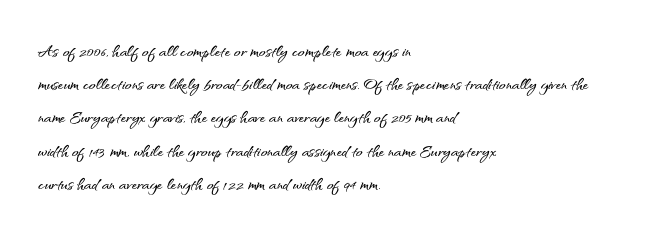
The image shows 22 px text type; set left-aligned, normal line spacing (1.51x), normal letter spacing, not underlined.
